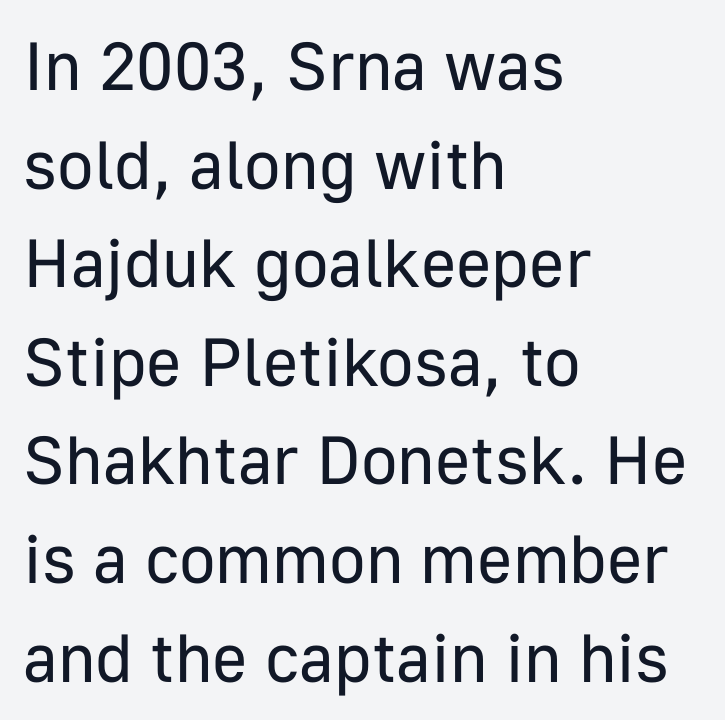
Unlike italic type, these characters show no tilt at all. The passage shown has conventional tracking throughout. Visually the block forms a straight wall on the left and a jagged coastline on the right. Leading matches the norm, producing a regular column.
